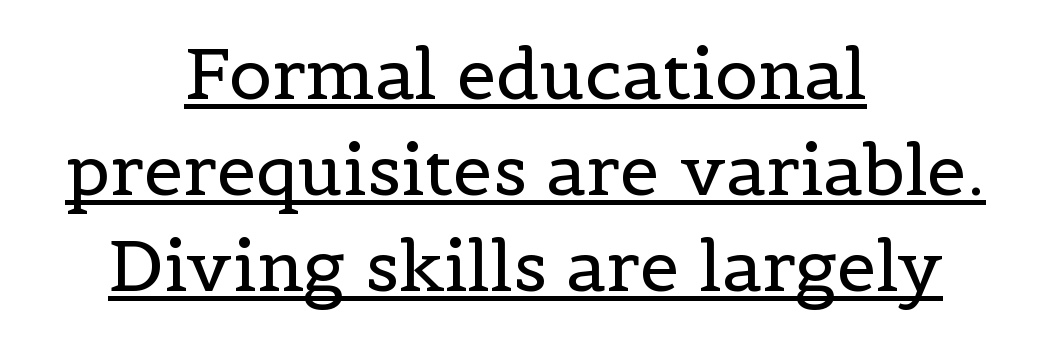
The image shows 71 px regular-weight serif type, upright; set centered, normal line spacing (1.35x), normal letter spacing, underlined; a medium x-height.
